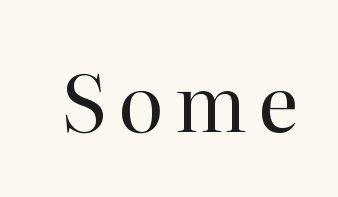
The characters are drawn with everyday or finer stroke widths. Posture: straight, roman, zero tilt. The glyphs in this specimen are seriffed. Descender tails drop into unmarked territory. Here the designer chose a conventional face with non-uniform glyph widths.
